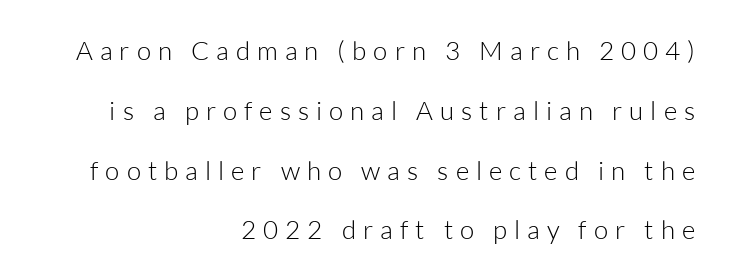
{"italic": "no", "bold": "no", "underline": "no", "align": "right", "line_spacing": "loose", "line_spacing_ratio": 2.3, "letter_spacing": "wide", "letter_spacing_em": 0.27, "glyph_px": 26}
